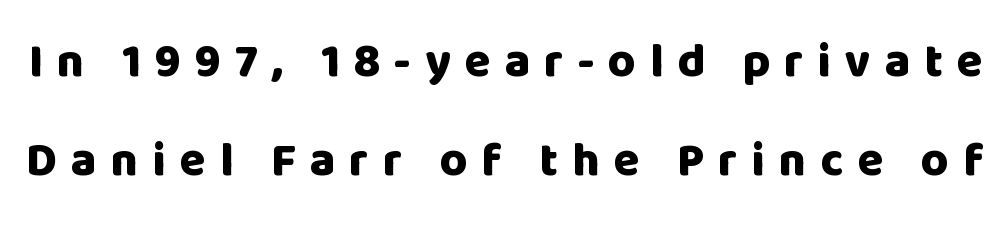
Tall strokes in this sample are plumb rather than angled. Tracking here is generous; glyphs stand well apart from one another. This is sans-serif lettering, the kind often seen on screens and signage. Descender tails drop into unmarked territory. Is this a fixed-width face? No — the glyphs have proportional, varying widths.
